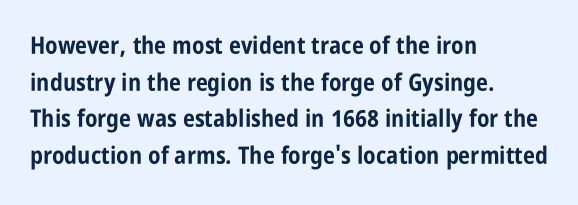
Q: Is the text bold? A: Yes.
Q: Is the text italic (slanted)? A: No, it is upright.
Q: Is the text underlined? A: No.
Q: How is the paragraph aligned? A: Left-aligned.
Q: Is the spacing between letters normal or unusually wide? A: Normal.
Q: Is the spacing between lines tight, normal or loose? A: Normal.
